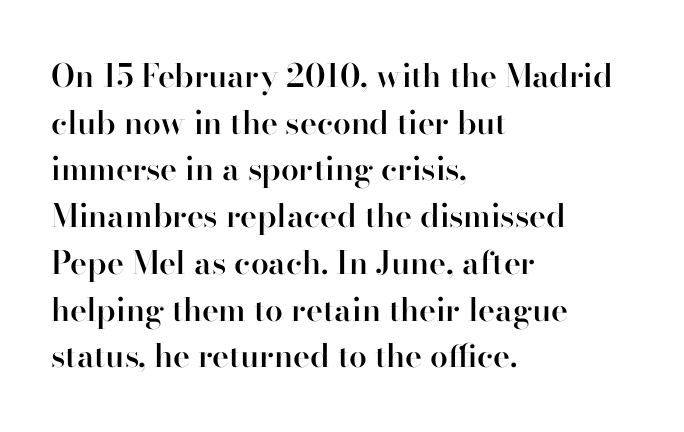
The image shows 32 px semibold serif type, upright; set left-aligned, normal line spacing (1.46x), normal letter spacing, not underlined; high stroke contrast and a small x-height.
